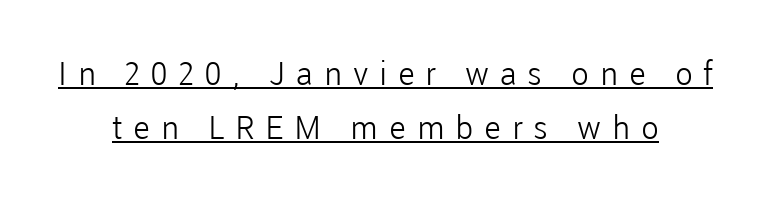
Q: Is the text bold? A: No.
Q: Is the text italic (slanted)? A: No, it is upright.
Q: Is the typeface a serif or a sans-serif typeface? A: Sans-serif.
Q: Is the text underlined? A: Yes.
Q: How is the paragraph aligned? A: Centered.
Q: Is the spacing between letters normal or unusually wide? A: Unusually wide.
Q: Is the spacing between lines tight, normal or loose? A: Normal.
Q: Width (condensed, normal, or wide)? A: Normal.
Q: Stroke contrast? A: Low.
Q: x-height? A: Medium.
Q: Monospaced? A: No.
